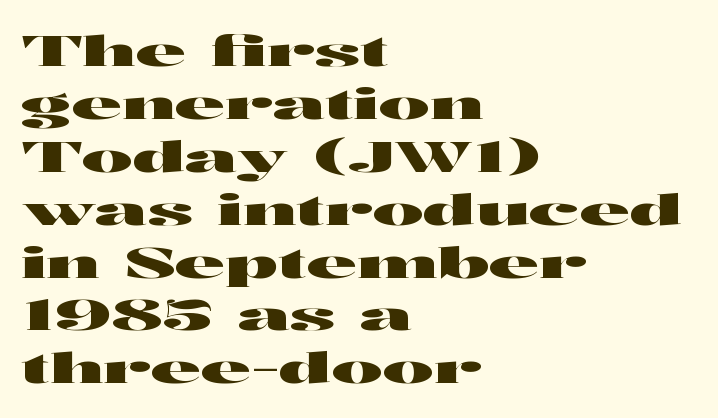
The image shows 43 px wide sans-serif type, upright; set left-aligned, line spacing 1.23x, normal letter spacing, not underlined; high stroke contrast and a medium x-height.
